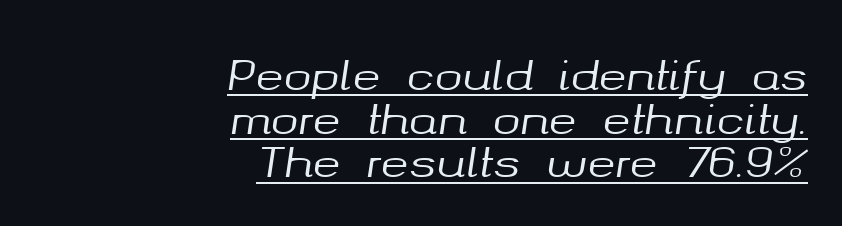
Q: Is the text italic (slanted)? A: Yes, it leans right by about 8 degrees.
Q: Is the text underlined? A: Yes.
Q: How is the paragraph aligned? A: Right-aligned.
Q: Is the spacing between letters normal or unusually wide? A: Normal.
Q: Is the spacing between lines tight, normal or loose? A: Tight.
Q: Width (condensed, normal, or wide)? A: Normal.
Q: Stroke contrast? A: Medium.
Q: x-height? A: Medium.
Q: Monospaced? A: No.
